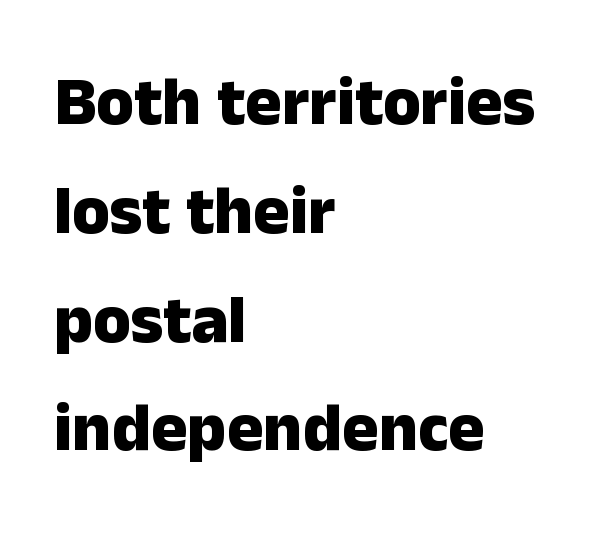
Q: Is the text bold? A: Yes.
Q: Is the text italic (slanted)? A: No, it is upright.
Q: Is the typeface a serif or a sans-serif typeface? A: Sans-serif.
Q: Is the text underlined? A: No.
Q: How is the paragraph aligned? A: Left-aligned.
Q: Is the spacing between letters normal or unusually wide? A: Normal.
Q: Is the spacing between lines tight, normal or loose? A: Normal.
Q: Width (condensed, normal, or wide)? A: Normal.
Q: Stroke contrast? A: Low.
Q: x-height? A: Medium.
Q: Monospaced? A: No.
